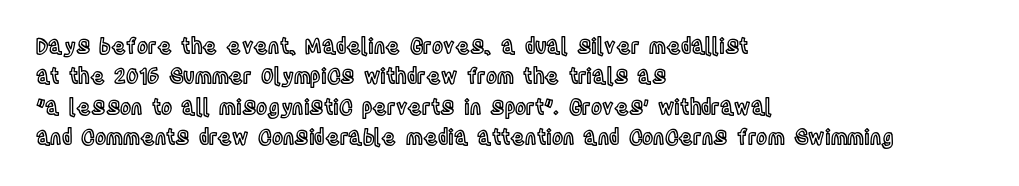
Q: Is the text italic (slanted)? A: No, it is upright.
Q: Is the text underlined? A: No.
Q: How is the paragraph aligned? A: Left-aligned.
Q: Is the spacing between letters normal or unusually wide? A: Normal.
Q: Is the spacing between lines tight, normal or loose? A: Normal.
